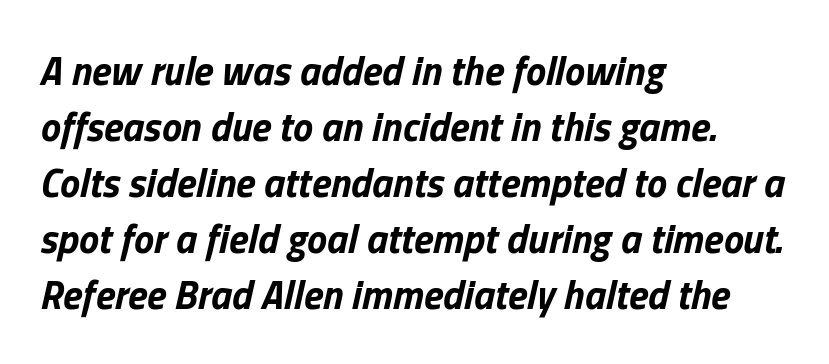
The image shows 40 px bold type, italic (leaning right); set left-aligned, normal line spacing (1.4x), normal letter spacing, not underlined; low stroke contrast and a medium x-height.
